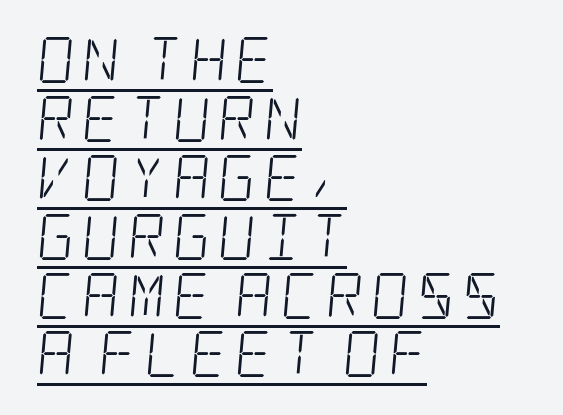
Q: Is the text bold? A: No.
Q: Is the typeface a serif or a sans-serif typeface? A: Serif.
Q: Is the text underlined? A: Yes.
Q: How is the paragraph aligned? A: Left-aligned.
Q: Is the spacing between lines tight, normal or loose? A: Normal.
Q: Width (condensed, normal, or wide)? A: Condensed.
Q: Stroke contrast? A: Low.
Q: x-height? A: Large.
